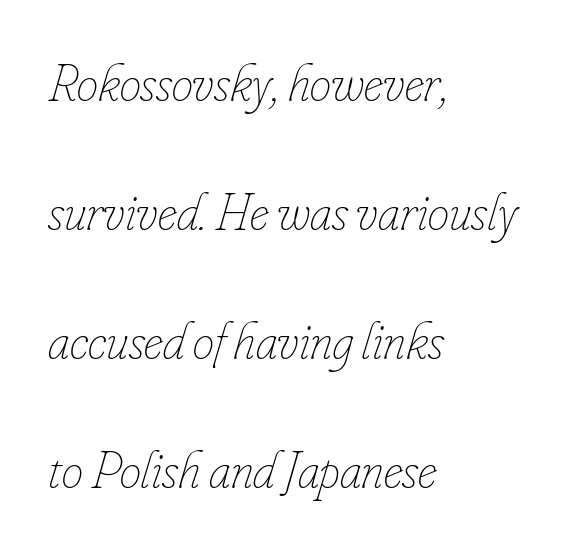
Q: Is the text bold? A: No.
Q: Is the text italic (slanted)? A: Yes, it leans right by about 16 degrees.
Q: Is the text underlined? A: No.
Q: How is the paragraph aligned? A: Left-aligned.
Q: Is the spacing between letters normal or unusually wide? A: Normal.
Q: Is the spacing between lines tight, normal or loose? A: Loose.
Q: Width (condensed, normal, or wide)? A: Condensed.
Q: Stroke contrast? A: Low.
Q: x-height? A: Small.
Q: Monospaced? A: No.
